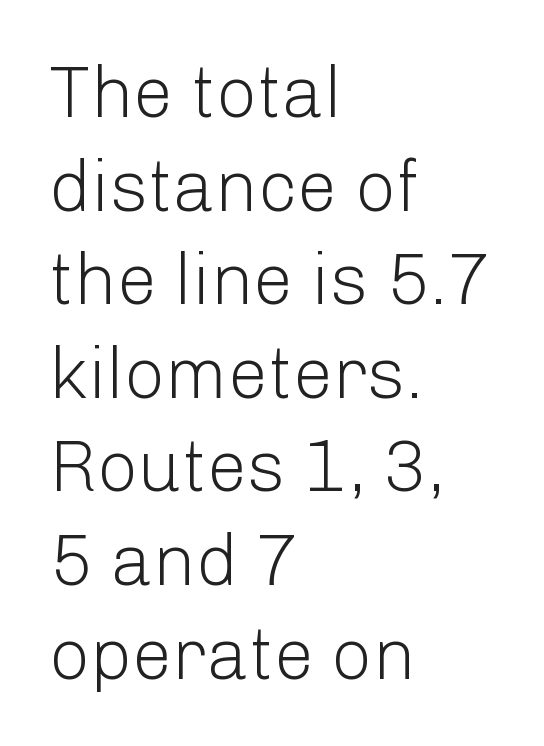
{"serif": "no", "italic": "no", "bold": "no", "weight": "light", "width": "normal", "stroke_contrast": "low", "x_height": "medium", "monospaced": "no", "underline": "no", "align": "left", "line_spacing": "normal", "line_spacing_ratio": 1.3, "letter_spacing": "normal", "letter_spacing_em": 0.0, "glyph_px": 72}
